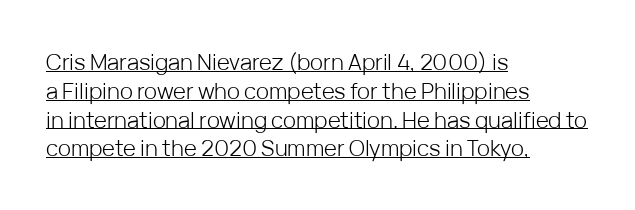
Q: Is the text bold? A: No.
Q: Is the text italic (slanted)? A: No, it is upright.
Q: Is the text underlined? A: Yes.
Q: How is the paragraph aligned? A: Left-aligned.
Q: Is the spacing between letters normal or unusually wide? A: Normal.
Q: Is the spacing between lines tight, normal or loose? A: Normal.
